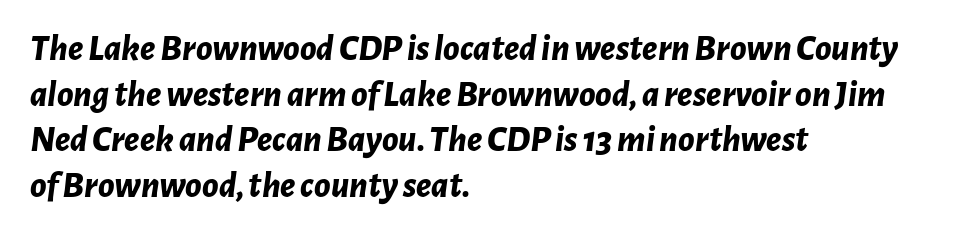
The image shows 37 px bold type, italic (leaning right); set left-aligned, line spacing 1.23x, normal letter spacing, not underlined; low stroke contrast and a medium x-height.
